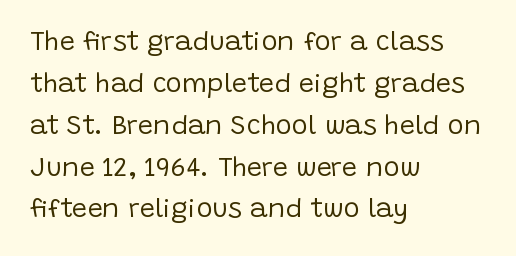
Anything drawn beneath the words? Only blank space. Each word holds together tightly as a unit, with standard inter-letter gaps. Each stroke keeps to a modest, everyday thickness or less. Normally led — the rows are evenly, conventionally spaced. In CSS terms this would be text-align: left. Does the lettering tilt? It doesn't — this is upright.
